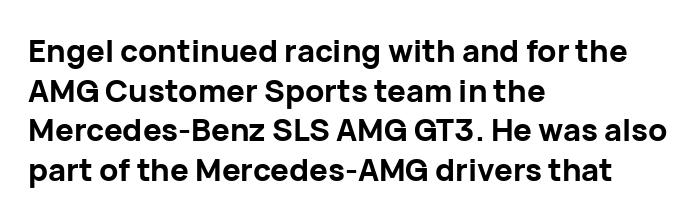
Typographically, this falls in the sans-serif category. Regular leading. Each letter keeps its own natural width here, so spacing adapts to shape. Descenders hang freely into open space. Summary of weight: heavy, a full bold. Quick note: not italic, upright.
